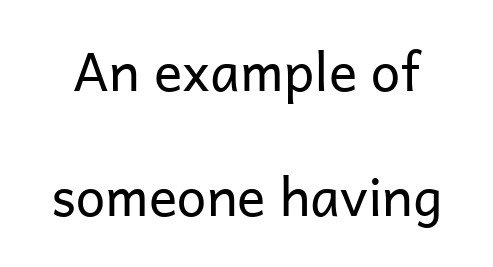
The letterforms sit shoulder to shoulder at normal distance. Type without underlining. Grotesque or geometric, the face here clearly has no serifs. Stems and bowls with no extra thickness — not bold.
